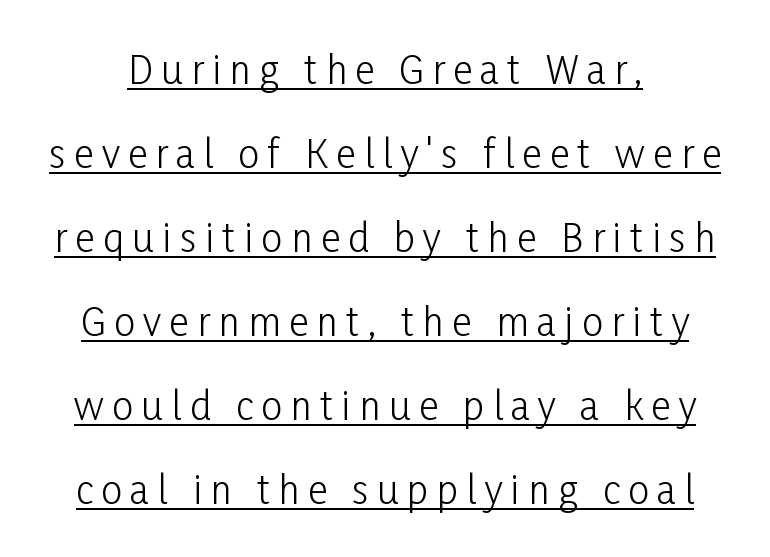
The image shows 38 px light, condensed sans-serif type, upright; set loose line spacing (2.21x), unusually wide letter spacing (+0.22 em), underlined; low stroke contrast and a medium x-height.
